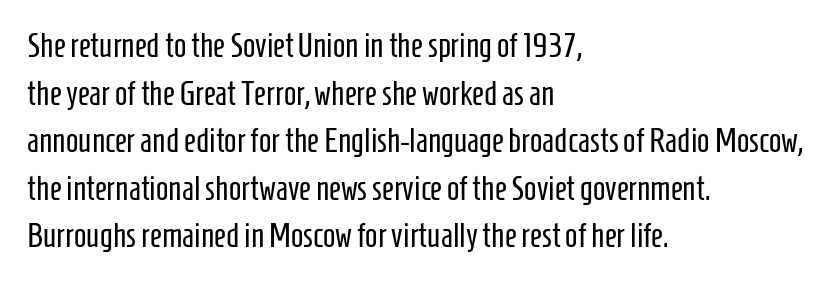
Q: Is the text bold? A: No.
Q: Is the text italic (slanted)? A: No, it is upright.
Q: Is the typeface a serif or a sans-serif typeface? A: Sans-serif.
Q: Is the text underlined? A: No.
Q: How is the paragraph aligned? A: Left-aligned.
Q: Is the spacing between letters normal or unusually wide? A: Normal.
Q: Is the spacing between lines tight, normal or loose? A: Normal.
Q: Width (condensed, normal, or wide)? A: Condensed.
Q: Stroke contrast? A: Low.
Q: x-height? A: Medium.
Q: Monospaced? A: No.
